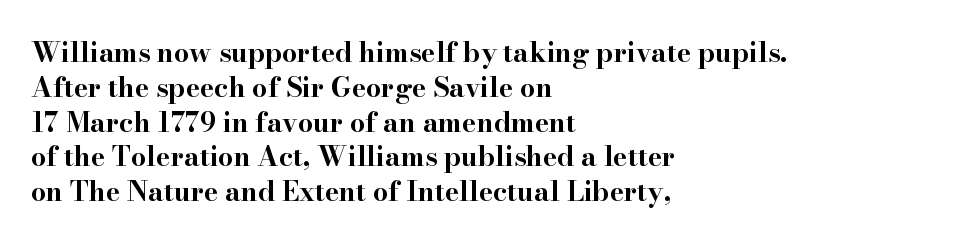
{"italic": "no", "bold": "yes", "underline": "no", "align": "left", "line_spacing": "normal", "line_spacing_ratio": 1.29, "letter_spacing": "normal", "letter_spacing_em": 0.0, "glyph_px": 27}
